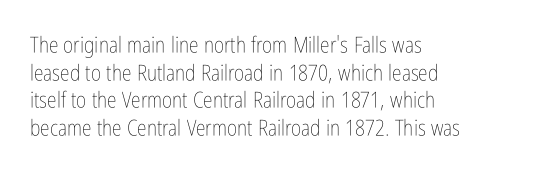
The typeface has the unassuming heft of standard copy or less. Vertical strokes here are truly vertical. A clean baseline with only descenders dipping below it. Default kerning and tracking; the words read as compact shapes.
